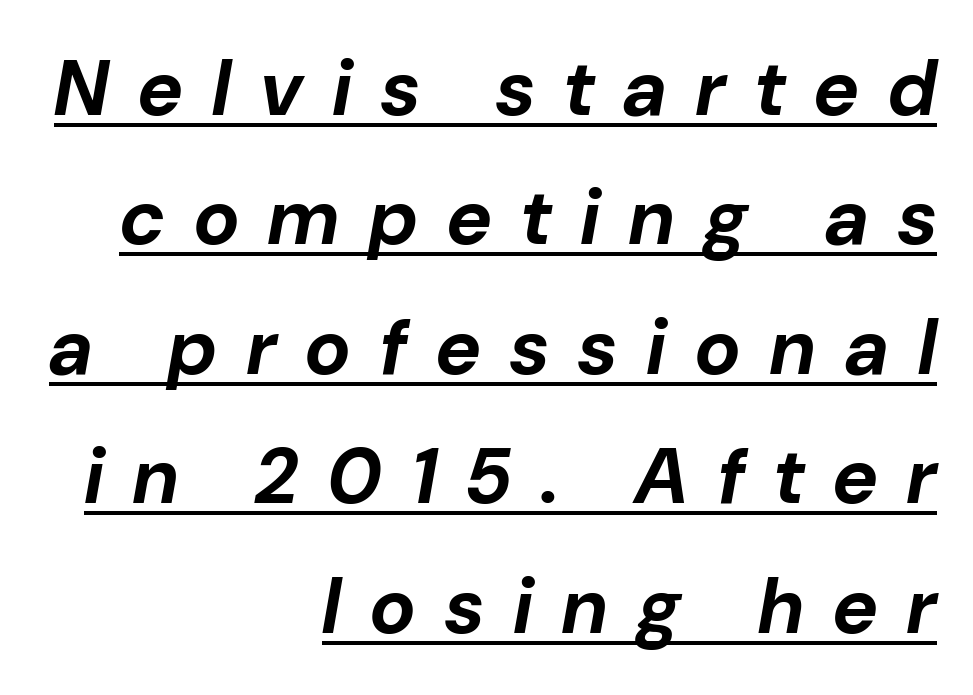
{"italic": "yes", "lean": "right", "slant_degrees": 10, "bold": "yes", "weight": "bold", "width": "normal", "stroke_contrast": "low", "x_height": "medium", "monospaced": "no", "underline": "yes", "align": "right", "line_spacing": "normal", "line_spacing_ratio": 1.66, "letter_spacing": "wide", "letter_spacing_em": 0.38, "glyph_px": 78}
